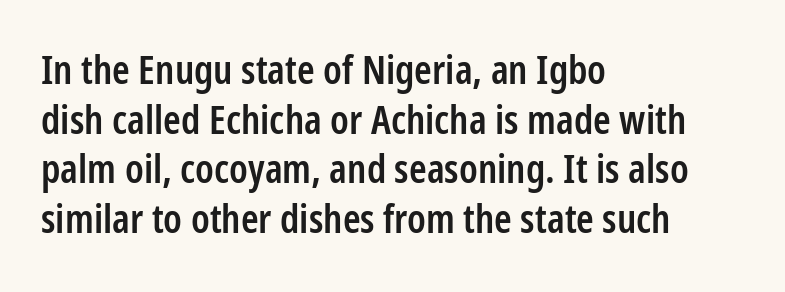
The image shows 40 px semibold, condensed sans-serif type, upright; set left-aligned, line spacing 1.24x, normal letter spacing, not underlined; low stroke contrast and a medium x-height.
